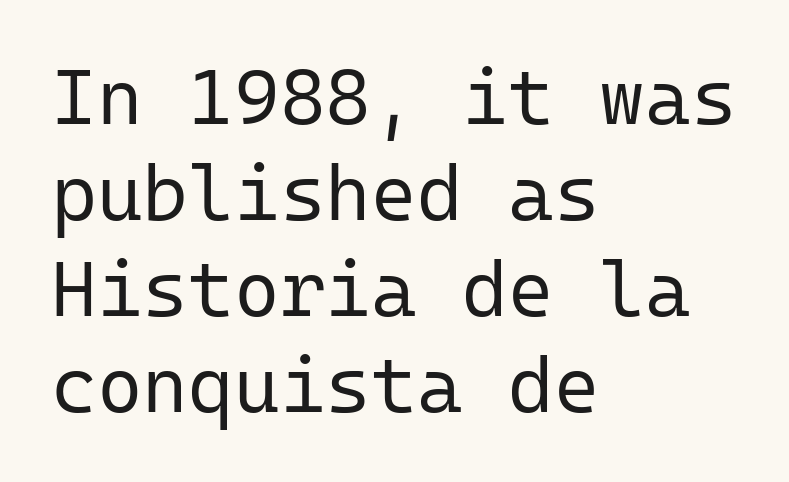
Q: Is the text bold? A: No.
Q: Is the text italic (slanted)? A: No, it is upright.
Q: Is the typeface a serif or a sans-serif typeface? A: Sans-serif.
Q: Is the text underlined? A: No.
Q: How is the paragraph aligned? A: Left-aligned.
Q: Is the spacing between letters normal or unusually wide? A: Normal.
Q: Width (condensed, normal, or wide)? A: Normal.
Q: Stroke contrast? A: Low.
Q: x-height? A: Medium.
Q: Monospaced? A: Yes.
